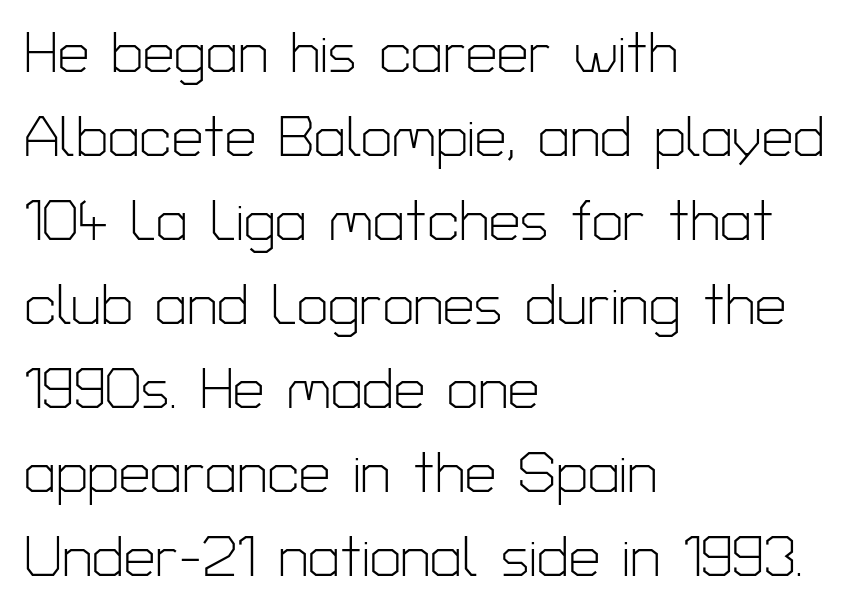
Q: Is the text bold? A: No.
Q: Is the text italic (slanted)? A: No, it is upright.
Q: Is the typeface a serif or a sans-serif typeface? A: Sans-serif.
Q: Is the text underlined? A: No.
Q: How is the paragraph aligned? A: Left-aligned.
Q: Is the spacing between letters normal or unusually wide? A: Normal.
Q: Is the spacing between lines tight, normal or loose? A: Normal.
Q: Width (condensed, normal, or wide)? A: Normal.
Q: Stroke contrast? A: Low.
Q: x-height? A: Medium.
Q: Monospaced? A: No.
